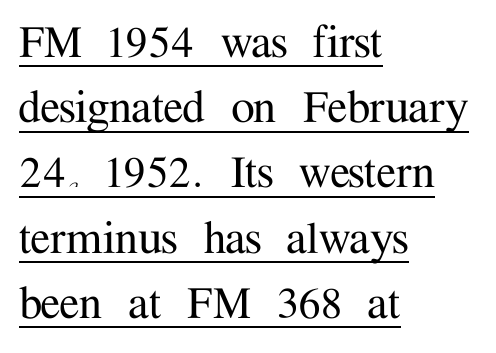
{"serif": "yes", "italic": "no", "width": "normal", "stroke_contrast": "medium", "x_height": "medium", "monospaced": "no", "underline": "yes", "align": "left", "line_spacing_ratio": 1.23, "letter_spacing": "normal", "letter_spacing_em": 0.0, "glyph_px": 53}
